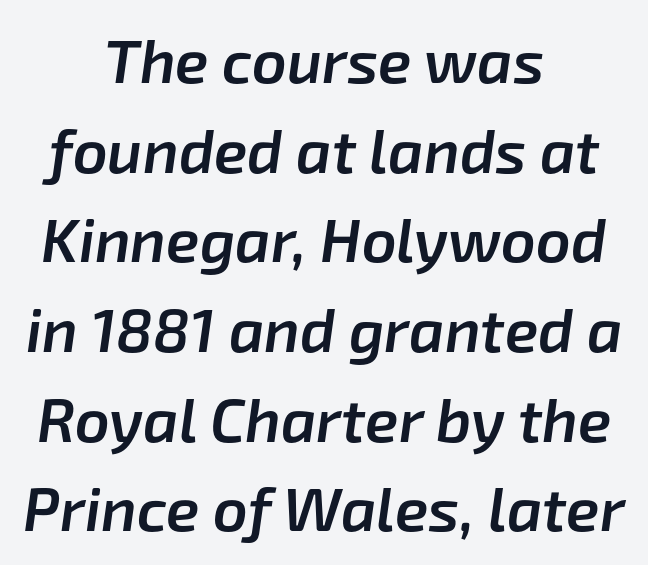
{"italic": "yes", "lean": "right", "slant_degrees": 8, "bold": "semi", "weight": "semibold", "width": "normal", "stroke_contrast": "low", "x_height": "medium", "monospaced": "no", "underline": "no", "align": "center", "line_spacing": "normal", "line_spacing_ratio": 1.47, "letter_spacing": "normal", "letter_spacing_em": 0.0, "glyph_px": 61}
